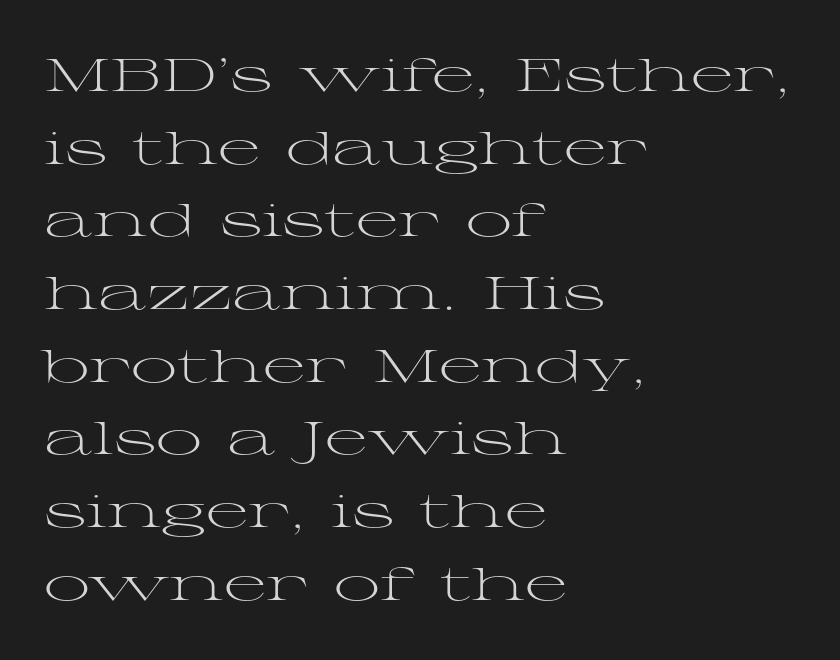
{"serif": "yes", "italic": "no", "bold": "no", "weight": "light", "width": "wide", "stroke_contrast": "medium", "x_height": "medium", "monospaced": "no", "underline": "no", "align": "left", "line_spacing": "normal", "line_spacing_ratio": 1.58, "letter_spacing": "normal", "letter_spacing_em": 0.0, "glyph_px": 46}
